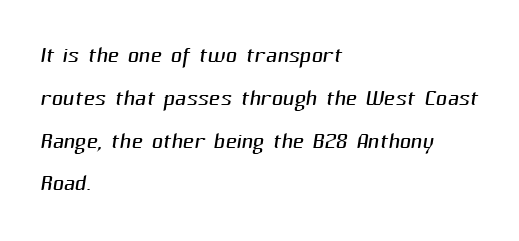
Q: Is the text bold? A: No.
Q: Is the typeface a serif or a sans-serif typeface? A: Sans-serif.
Q: Is the text underlined? A: No.
Q: How is the paragraph aligned? A: Left-aligned.
Q: Is the spacing between letters normal or unusually wide? A: Normal.
Q: Is the spacing between lines tight, normal or loose? A: Normal.
Q: Width (condensed, normal, or wide)? A: Normal.
Q: Stroke contrast? A: Medium.
Q: x-height? A: Medium.
Q: Monospaced? A: No.
